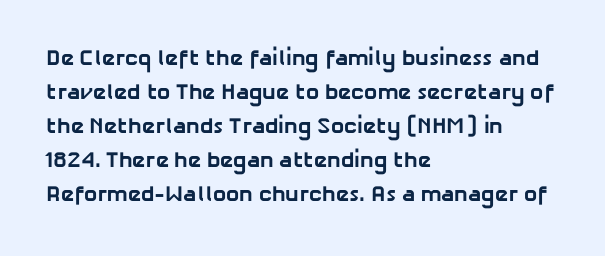
{"bold": "yes", "underline": "no", "align": "left", "line_spacing": "normal", "line_spacing_ratio": 1.55, "letter_spacing": "normal", "letter_spacing_em": 0.0, "glyph_px": 22}
